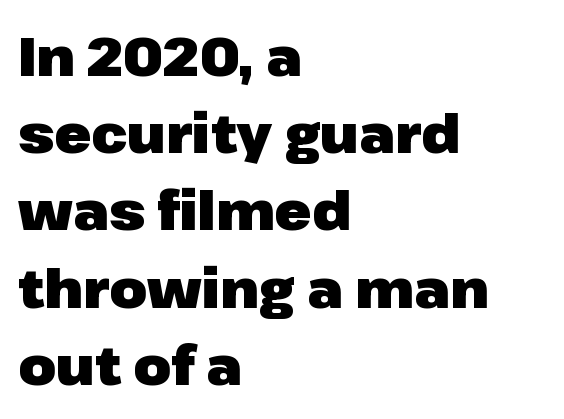
Q: Is the text bold? A: Yes.
Q: Is the text italic (slanted)? A: No, it is upright.
Q: Is the typeface a serif or a sans-serif typeface? A: Sans-serif.
Q: Is the text underlined? A: No.
Q: How is the paragraph aligned? A: Left-aligned.
Q: Is the spacing between letters normal or unusually wide? A: Normal.
Q: Is the spacing between lines tight, normal or loose? A: Normal.
Q: Width (condensed, normal, or wide)? A: Normal.
Q: Stroke contrast? A: Low.
Q: x-height? A: Medium.
Q: Monospaced? A: No.
